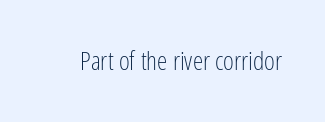
The image shows 26 px text type, upright; set normal letter spacing, not underlined.
